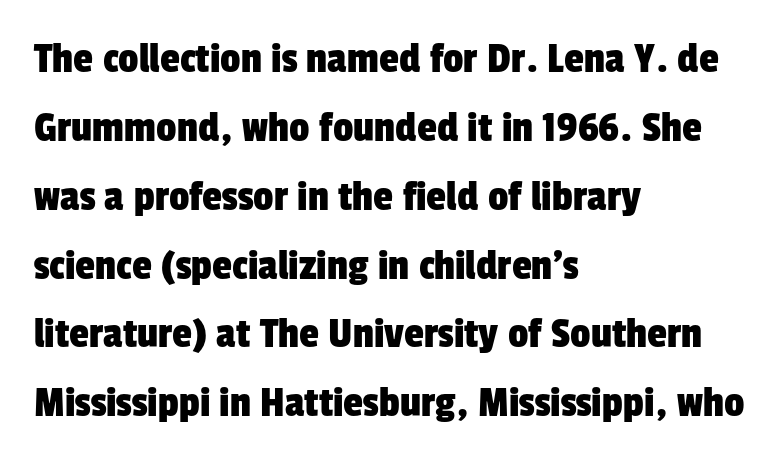
Type without underlining. These lines are rendered in a variable-pitch font. Horizontal bands of white between lines are of average thickness. Regarding serifs, this sample does without them. These lines are set flush left with a ragged right edge.
